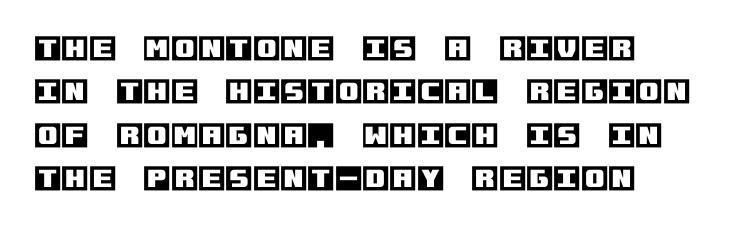
{"italic": "no", "width": "normal", "x_height": "large", "underline": "no", "align": "left", "line_spacing": "normal", "line_spacing_ratio": 1.55, "letter_spacing": "normal", "letter_spacing_em": 0.0, "glyph_px": 28}
